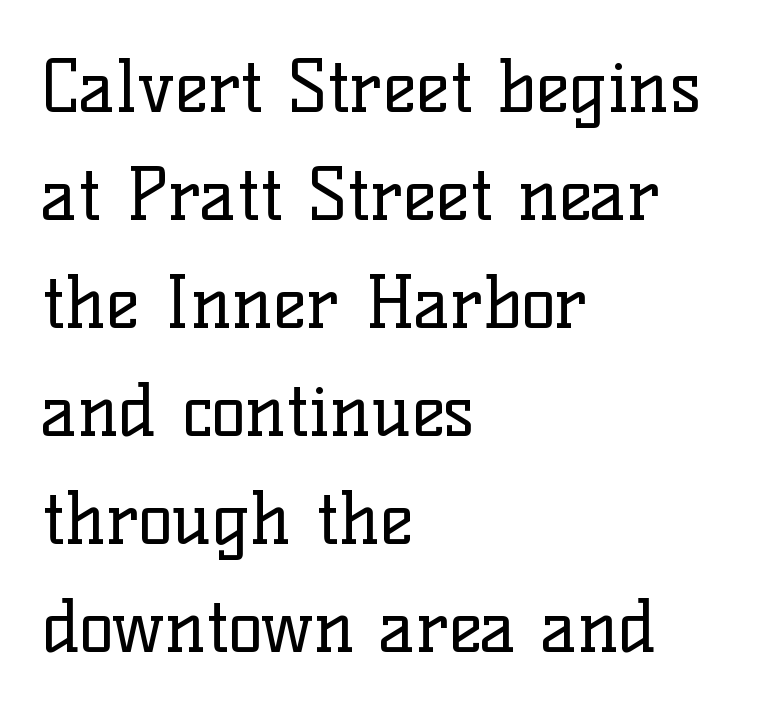
Anything drawn beneath the words? Only blank space. Whoever set this chose a conventional vertical rhythm. Unlike a clean sans, this face finishes its strokes with serifs. The cut favours lightness, reaching ordinary text weight at its darkest. A typesetter would mark this as roman, not italic.
